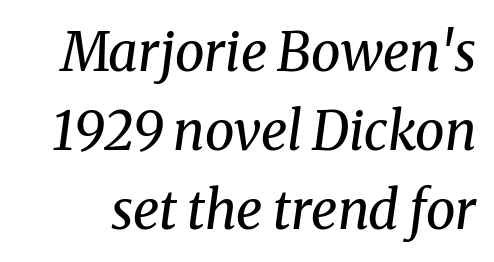
The image shows 53 px regular-weight serif type, italic (leaning right); set normal line spacing (1.49x), normal letter spacing, not underlined; medium stroke contrast and a medium x-height.
